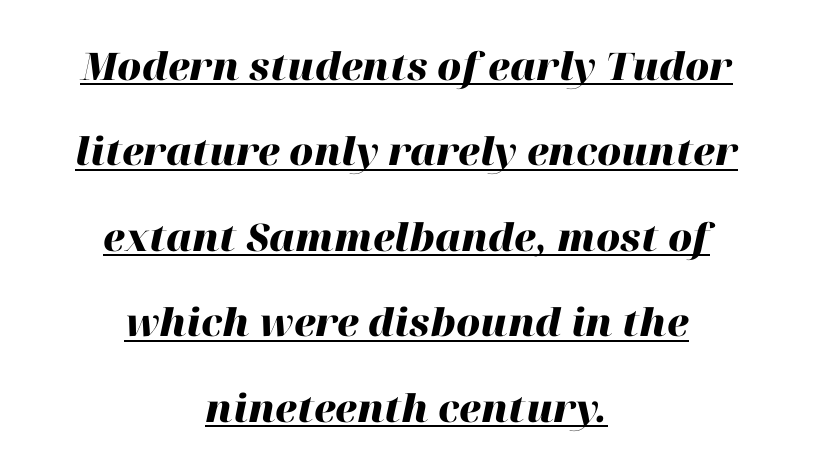
The image shows 38 px heavy type, italic (leaning right); set centered, loose line spacing (2.25x), normal letter spacing, underlined; high stroke contrast and a medium x-height.
